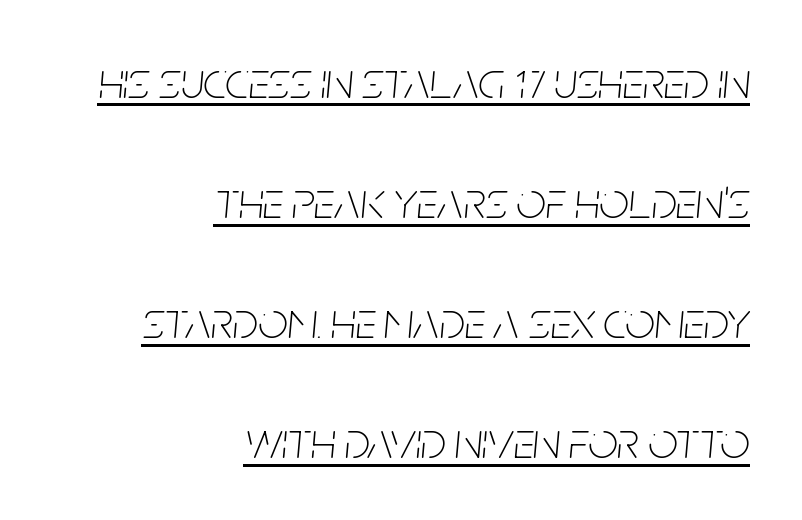
{"italic": "yes", "lean": "right", "slant_degrees": 5, "bold": "no", "weight": "thin", "width": "condensed", "stroke_contrast": "low", "x_height": "large", "monospaced": "no", "underline": "yes", "align": "right", "line_spacing": "loose", "line_spacing_ratio": 2.31, "letter_spacing": "normal", "letter_spacing_em": 0.0, "glyph_px": 52}
